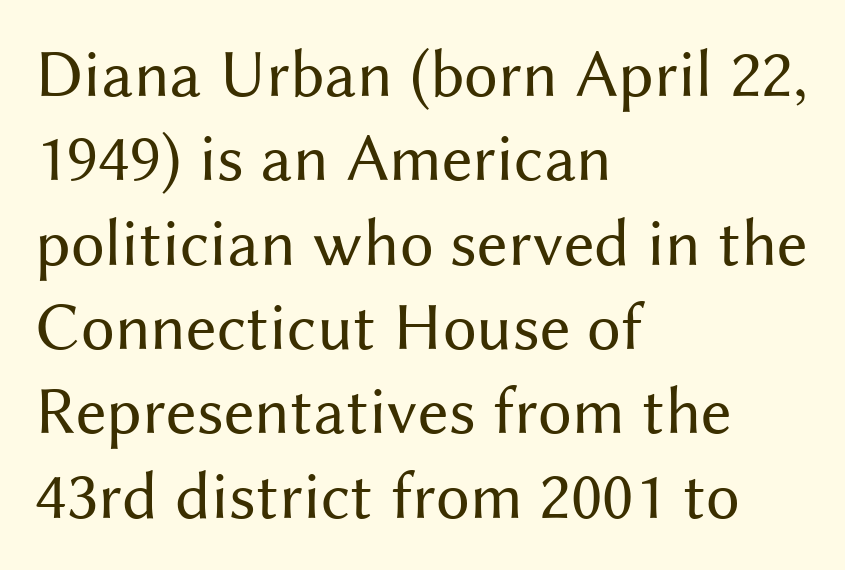
Q: Is the text bold? A: No.
Q: Is the text italic (slanted)? A: No, it is upright.
Q: Is the typeface a serif or a sans-serif typeface? A: Sans-serif.
Q: Is the text underlined? A: No.
Q: How is the paragraph aligned? A: Left-aligned.
Q: Is the spacing between letters normal or unusually wide? A: Normal.
Q: Width (condensed, normal, or wide)? A: Normal.
Q: Stroke contrast? A: Medium.
Q: x-height? A: Medium.
Q: Monospaced? A: No.
